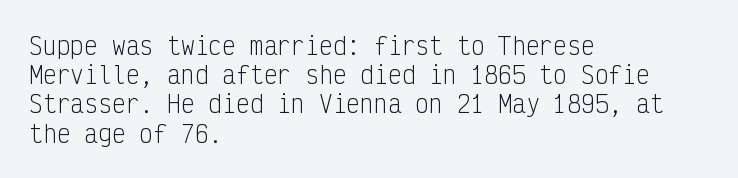
{"italic": "no", "bold": "no", "underline": "no", "align": "left", "line_spacing": "normal", "line_spacing_ratio": 1.27, "letter_spacing": "normal", "letter_spacing_em": 0.0, "glyph_px": 23}
